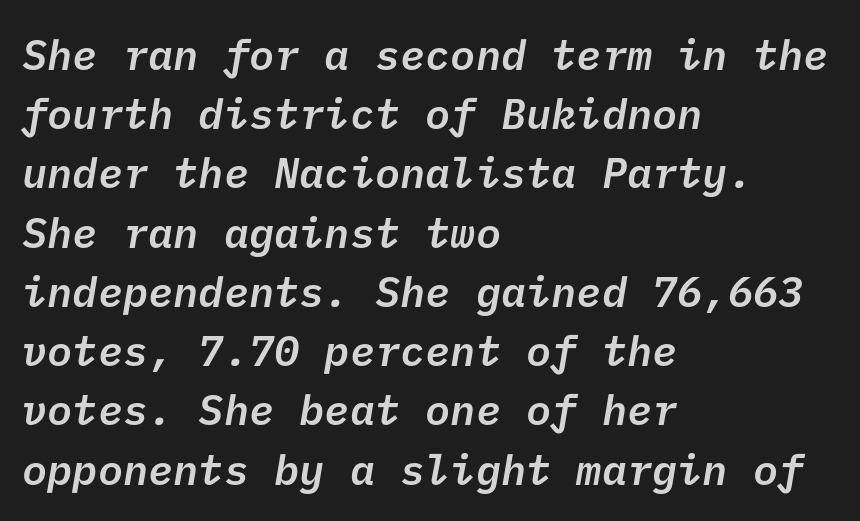
Q: Is the text bold? A: Semi-bold.
Q: Is the typeface a serif or a sans-serif typeface? A: Sans-serif.
Q: Is the text underlined? A: No.
Q: How is the paragraph aligned? A: Left-aligned.
Q: Is the spacing between letters normal or unusually wide? A: Normal.
Q: Is the spacing between lines tight, normal or loose? A: Normal.
Q: Width (condensed, normal, or wide)? A: Normal.
Q: Stroke contrast? A: Low.
Q: x-height? A: Medium.
